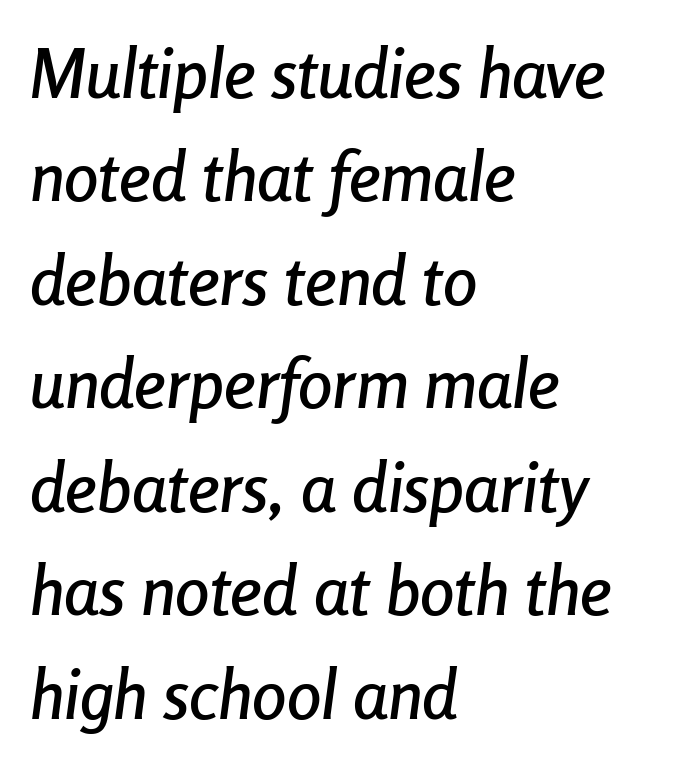
The image shows 69 px condensed type, italic (leaning right); set left-aligned, normal line spacing (1.5x), normal letter spacing, not underlined; low stroke contrast and a medium x-height.
